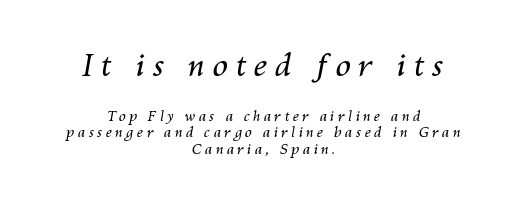
Q: Is the text bold? A: No.
Q: Is the text italic (slanted)? A: Yes, it leans right by about 10 degrees.
Q: Is the text underlined? A: No.
Q: How is the paragraph aligned? A: Centered.
Q: Is the spacing between letters normal or unusually wide? A: Unusually wide.
Q: Which block of text is set in a larger size, the first (top) or the second (bottom)? A: The first (top) one.
Q: Width (condensed, normal, or wide)? A: Normal.
Q: Stroke contrast? A: Medium.
Q: x-height? A: Medium.
Q: Monospaced? A: No.
